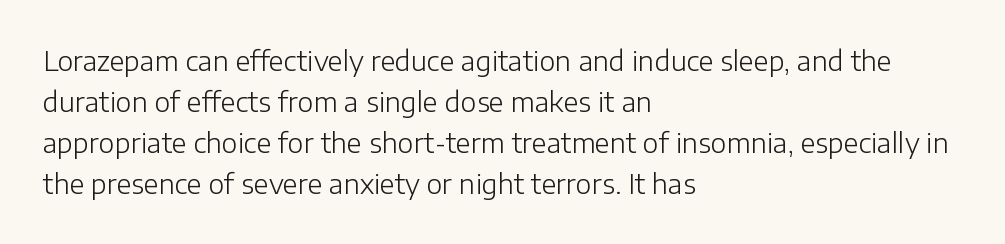
{"italic": "no", "bold": "no", "underline": "no", "align": "left", "line_spacing": "normal", "line_spacing_ratio": 1.52, "letter_spacing": "normal", "letter_spacing_em": 0.0, "glyph_px": 27}
